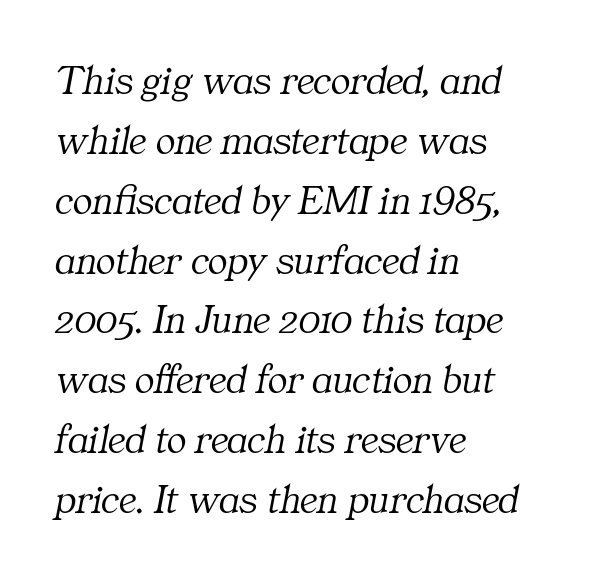
The text carries the slant typical of an italic or oblique font. Examine the stroke ends and you'll spot serifs. In terms of leading, this rendering sits right in the middle. The typesetting does not lean heavy: it is not bold.
